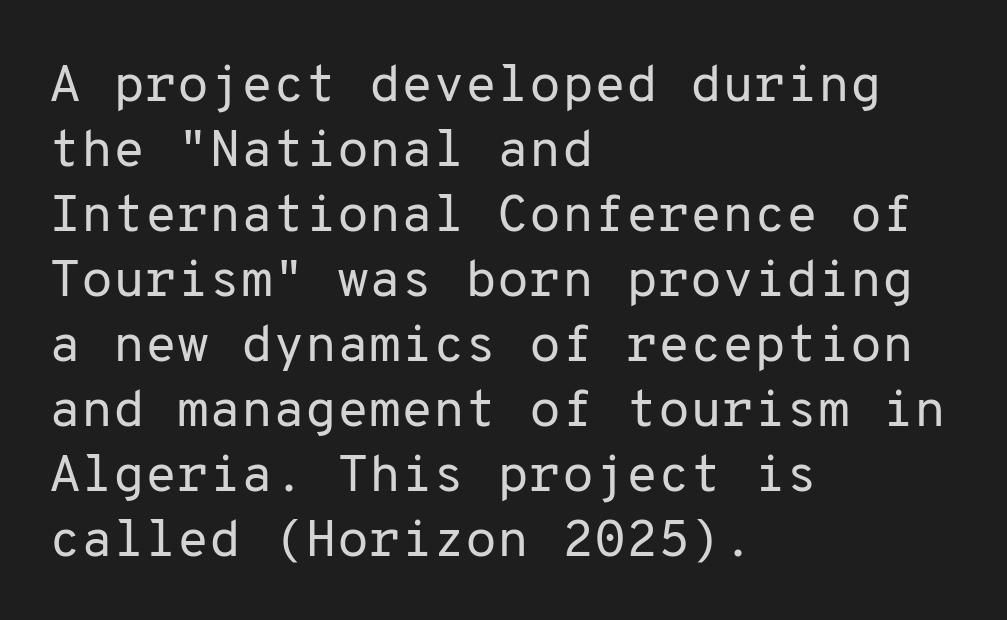
Default kerning and tracking; the words read as compact shapes. Just letters on the line, the space beneath them empty. Summary of weight: not heavy and not bold. Visually the block forms a straight wall on the left and a jagged coastline on the right. Is this a fixed-width face? Yes — each glyph sits in an identical cell. The text was rendered using a sans face with plain stroke endings.
